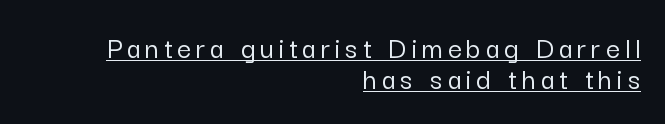
{"serif": "no", "italic": "no", "width": "normal", "stroke_contrast": "low", "x_height": "medium", "monospaced": "no", "underline": "yes", "align": "right", "line_spacing": "tight", "line_spacing_ratio": 1.0, "glyph_px": 31}
